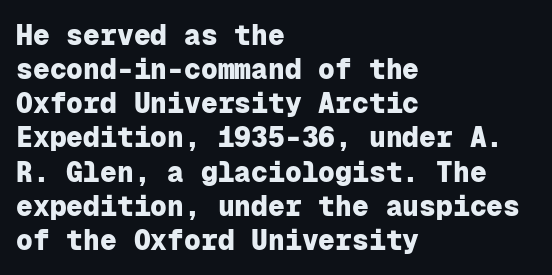
A typesetter would label this face a sans. A typesetter would call this zero additional tracking. The strip under each line holds only bare page. This sample is left-justified, so line endings fall wherever the words run out. Pretty heavy lettering here — definitely bold. Every stem runs plumb, perpendicular to the baseline.
